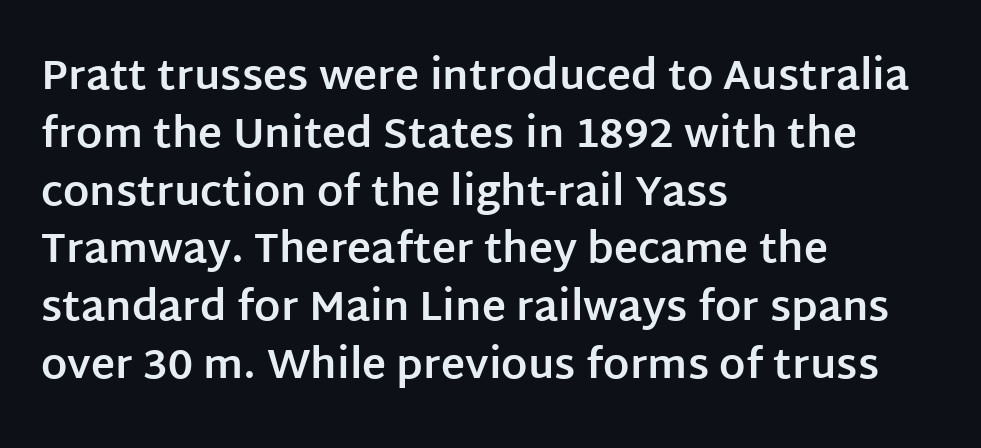
The image shows 41 px bold sans-serif type, upright; set left-aligned, normal line spacing (1.41x), normal letter spacing, not underlined; low stroke contrast and a large x-height.
